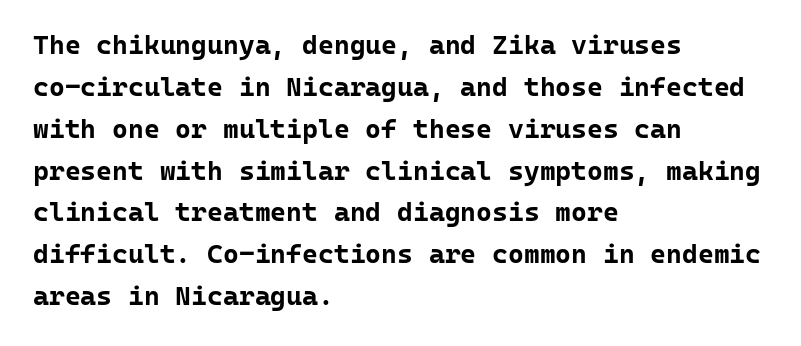
{"italic": "no", "bold": "yes", "underline": "no", "align": "left", "line_spacing": "normal", "line_spacing_ratio": 1.55, "letter_spacing": "normal", "letter_spacing_em": 0.0, "glyph_px": 27}
